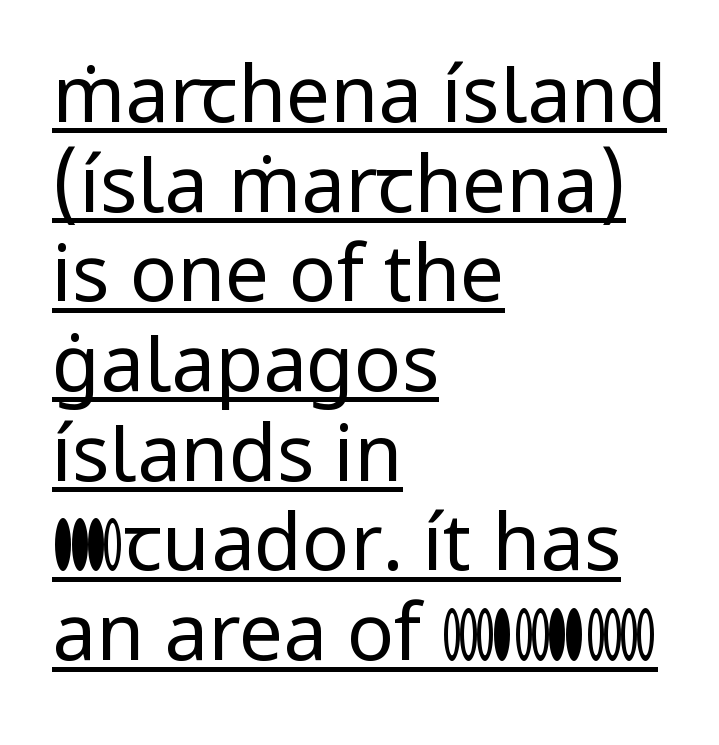
The image shows 78 px regular-weight sans-serif type, upright; set left-aligned, tight line spacing (1.15x), normal letter spacing, underlined; low stroke contrast and a medium x-height.
